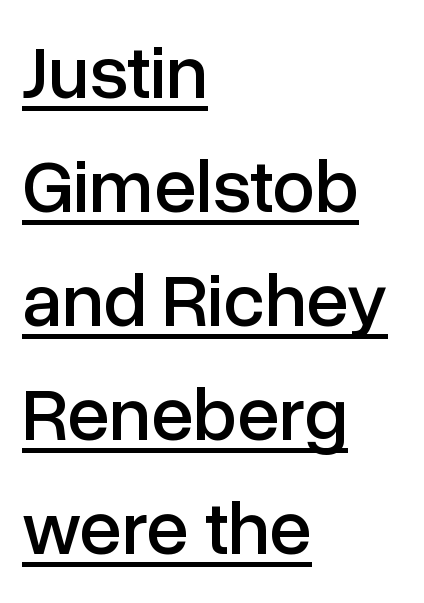
The line-height multiplier appears to be the usual default. Glyph-to-glyph distance matches everyday printed text. These lines are set flush left with a ragged right edge. These lines are composed in type without serifs. In terms of posture, this sample is upright. Here the designer chose a conventional face with non-uniform glyph widths.
